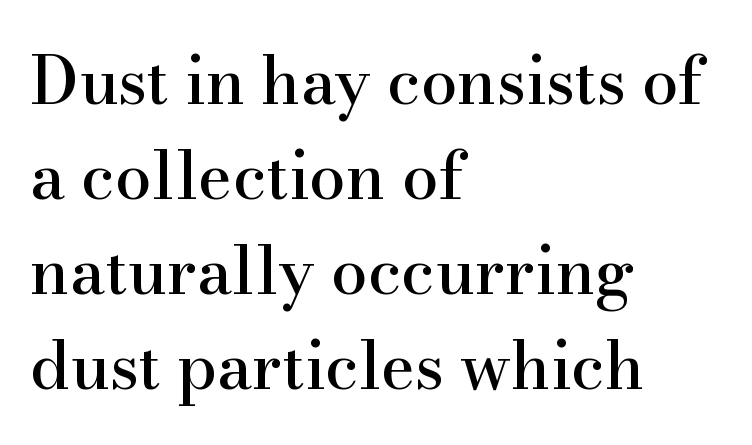
{"serif": "yes", "italic": "no", "width": "normal", "stroke_contrast": "high", "x_height": "small", "monospaced": "no", "underline": "no", "align": "left", "line_spacing": "normal", "line_spacing_ratio": 1.46, "letter_spacing": "normal", "letter_spacing_em": 0.0, "glyph_px": 65}
